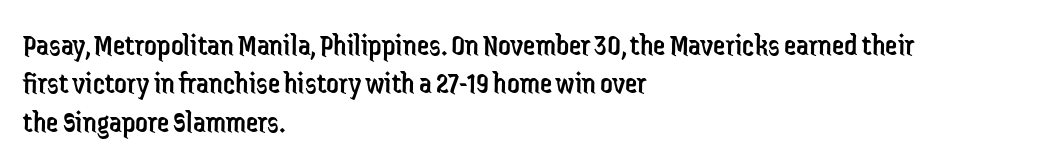
The image shows 31 px regular-weight, condensed sans-serif type, upright; set left-aligned, line spacing 1.24x, normal letter spacing, not underlined; low stroke contrast and a medium x-height.
